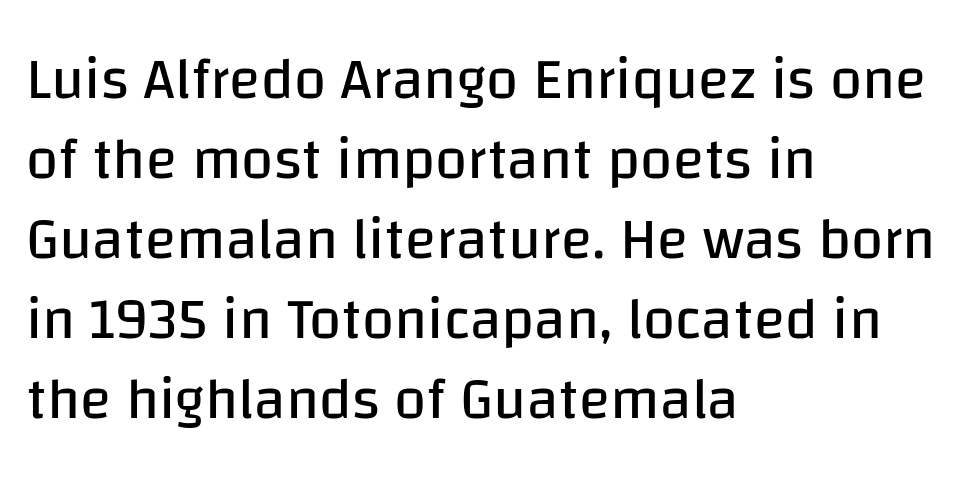
The image shows 58 px regular-weight sans-serif type, upright; set left-aligned, normal line spacing (1.38x), normal letter spacing, not underlined; low stroke contrast and a large x-height.
